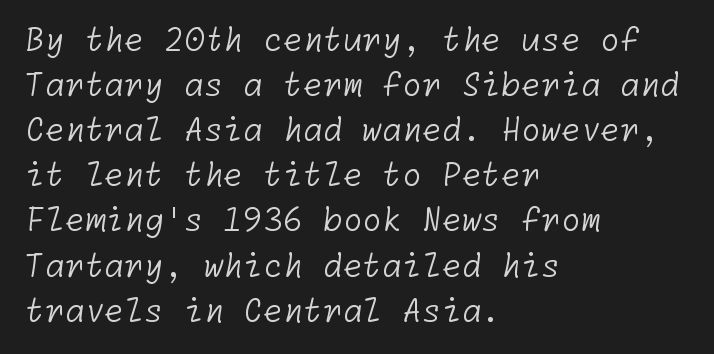
The space directly below the letters is spotless. You could call the tracking neutral — neither tight nor loose. The weight would be labelled regular, book, light, or lighter still. Which margin do the lines hug? The left one — the right edge is uneven. Letterform terminals end flat and unadorned throughout the passage. Reading down the column, the eye jumps a familiar distance to each next line.
